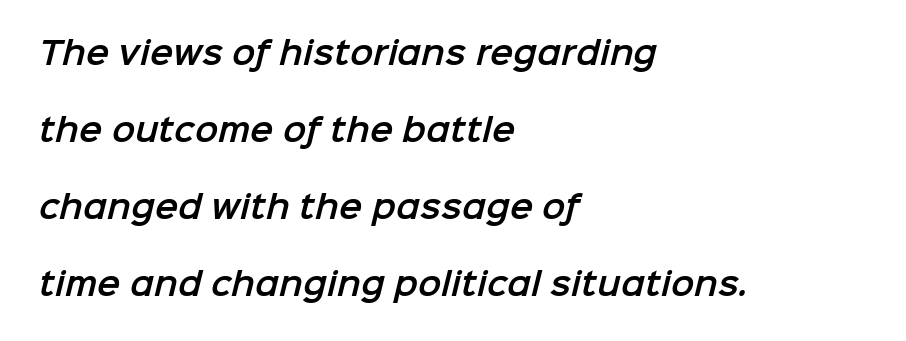
{"serif": "no", "width": "normal", "stroke_contrast": "low", "x_height": "medium", "monospaced": "no", "underline": "no", "align": "left", "line_spacing": "loose", "line_spacing_ratio": 2.48, "letter_spacing": "normal", "letter_spacing_em": 0.0, "glyph_px": 31}
